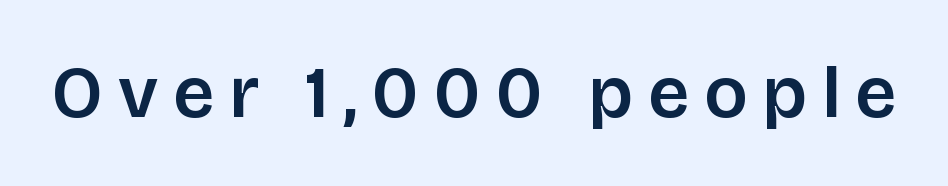
{"serif": "no", "italic": "no", "bold": "semi", "weight": "semibold", "width": "normal", "stroke_contrast": "low", "x_height": "large", "monospaced": "no", "underline": "no", "letter_spacing": "wide", "letter_spacing_em": 0.2, "glyph_px": 73}
